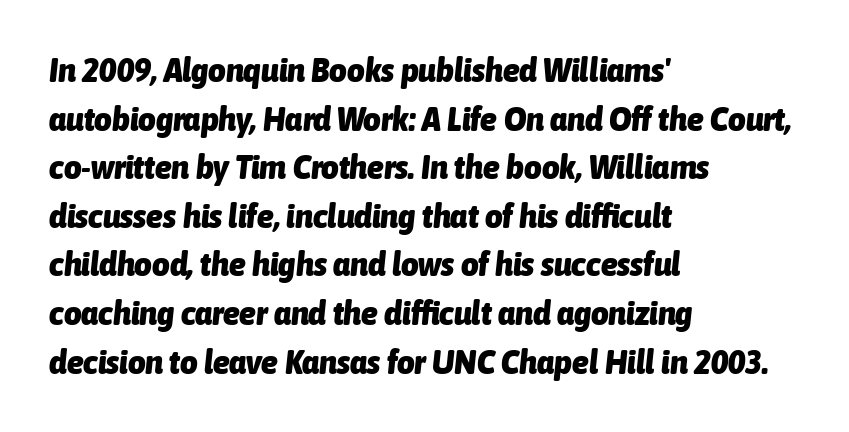
In terms of weight, the rendering is a true, heavy bold. Think of a printed novel: that variable character pitch is what you see here. Nobody drew a line under any word here. Normally led — the rows are evenly, conventionally spaced. It's the slanting kind of type.
